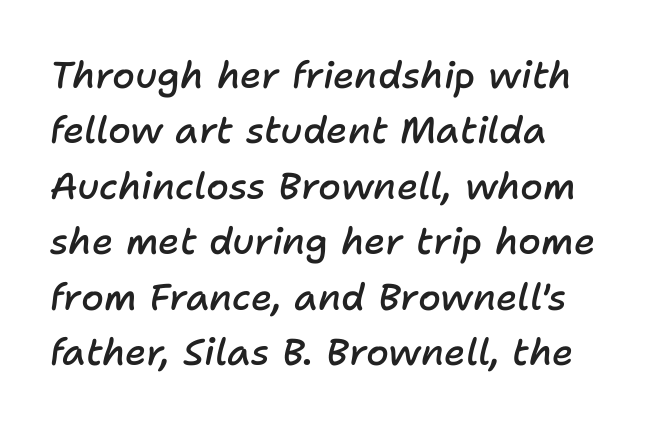
{"italic": "yes", "lean": "right", "slant_degrees": 11, "bold": "semi", "weight": "semibold", "width": "normal", "stroke_contrast": "low", "x_height": "medium", "monospaced": "no", "underline": "no", "align": "left", "line_spacing": "normal", "line_spacing_ratio": 1.5, "letter_spacing": "normal", "letter_spacing_em": 0.0, "glyph_px": 37}
